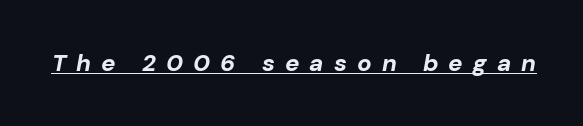
The image shows 24 px bold type, italic (leaning right); set unusually wide letter spacing (+0.42 em), underlined.
